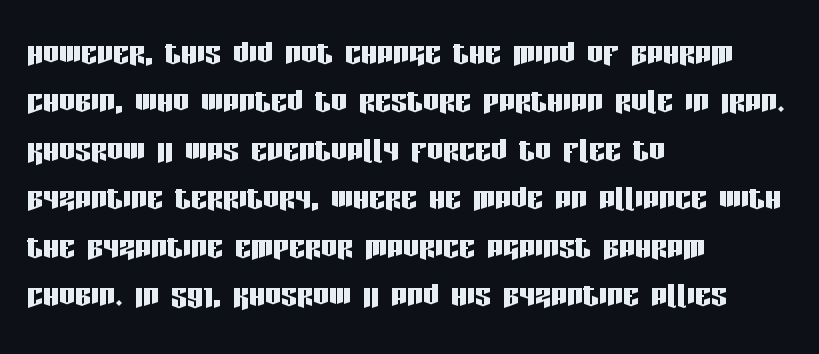
{"serif": "no", "italic": "no", "width": "condensed", "stroke_contrast": "low", "x_height": "large", "monospaced": "no", "underline": "no", "align": "left", "line_spacing_ratio": 1.21, "letter_spacing": "normal", "letter_spacing_em": 0.0, "glyph_px": 40}
